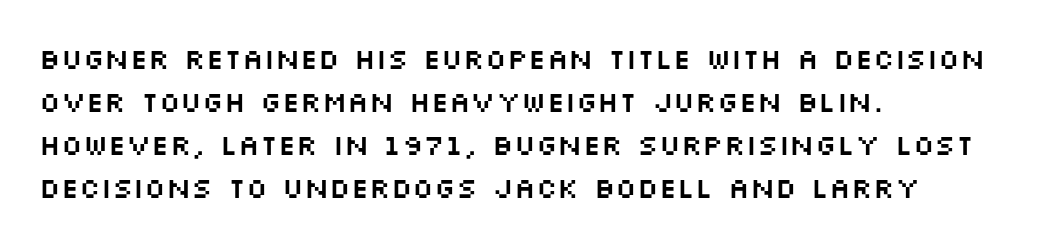
{"serif": "no", "italic": "no", "width": "wide", "stroke_contrast": "medium", "x_height": "large", "monospaced": "no", "underline": "no", "align": "left", "line_spacing": "normal", "line_spacing_ratio": 1.48, "letter_spacing": "normal", "letter_spacing_em": 0.0, "glyph_px": 29}
